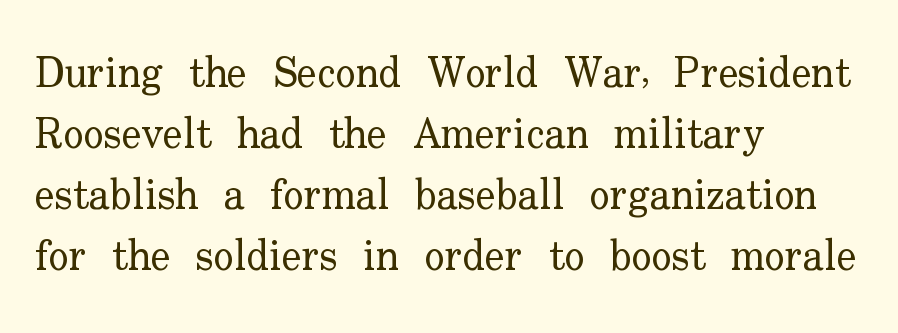
Weight: in the light-to-regular range. Nope, not italic — everything's standing straight. In terms of letterform style, serifs are clearly present. Default kerning and tracking; the words read as compact shapes. Each letter keeps its own natural width here, so spacing adapts to shape. The leading is moderate, giving the passage an even texture.
